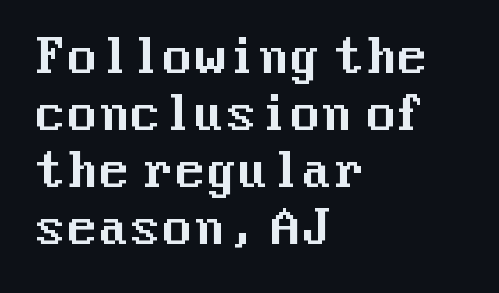
{"serif": "no", "italic": "no", "width": "normal", "stroke_contrast": "medium", "x_height": "medium", "underline": "no", "align": "left", "line_spacing_ratio": 1.24, "letter_spacing": "normal", "letter_spacing_em": 0.0, "glyph_px": 46}
